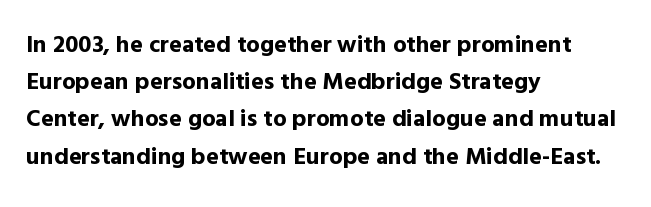
The passage shown has conventional tracking throughout. Underline: absent. The lines in this sample share a left origin and differ only in where they stop. These lines carry a lot of weight — the face is fully bold. Leading: standard. Characters remain perfectly vertical along every line.
